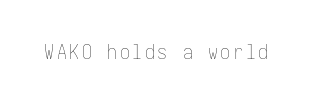
Q: Is the text bold? A: No.
Q: Is the text italic (slanted)? A: No, it is upright.
Q: Is the text underlined? A: No.
